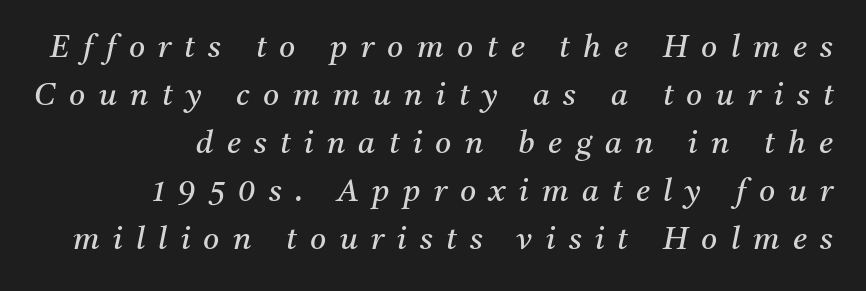
The typesetter chose a ragged-left arrangement here. Observe the lean: these are italic letterforms. The tracking reads as deliberately expanded to a designer's eye. The letters carry serifs — small finishing strokes at the ends of their stems.
